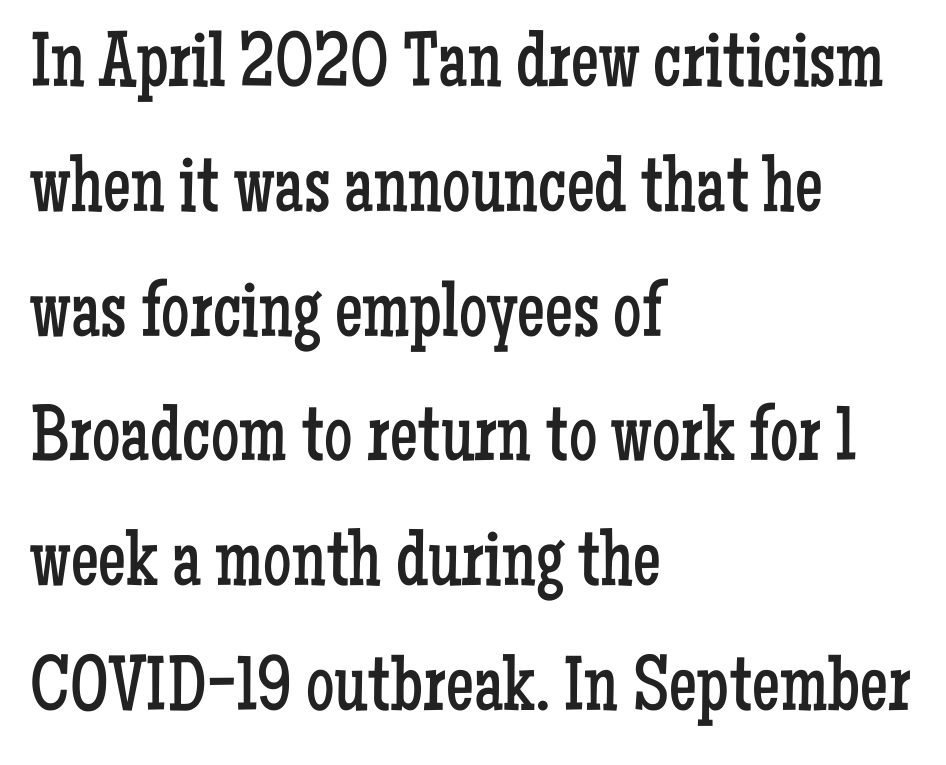
Q: Is the text bold? A: No.
Q: Is the text italic (slanted)? A: No, it is upright.
Q: Is the typeface a serif or a sans-serif typeface? A: Serif.
Q: Is the text underlined? A: No.
Q: How is the paragraph aligned? A: Left-aligned.
Q: Is the spacing between letters normal or unusually wide? A: Normal.
Q: Is the spacing between lines tight, normal or loose? A: Normal.
Q: Width (condensed, normal, or wide)? A: Condensed.
Q: Stroke contrast? A: Low.
Q: x-height? A: Medium.
Q: Monospaced? A: No.
